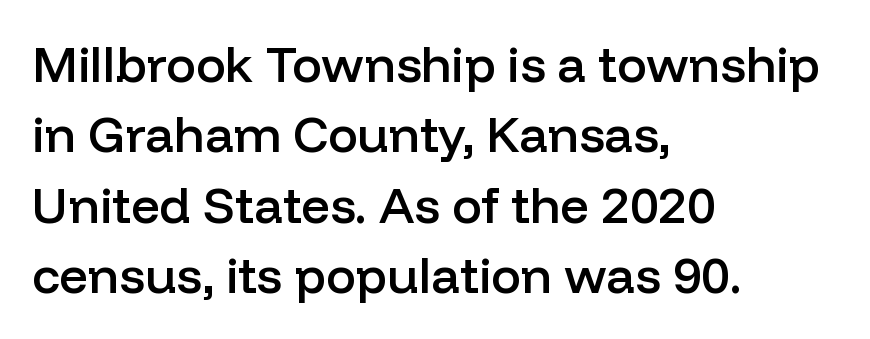
{"serif": "no", "italic": "no", "bold": "semi", "weight": "semibold", "width": "normal", "stroke_contrast": "low", "x_height": "medium", "monospaced": "no", "underline": "no", "align": "left", "line_spacing": "normal", "line_spacing_ratio": 1.41, "letter_spacing": "normal", "letter_spacing_em": 0.0, "glyph_px": 50}
